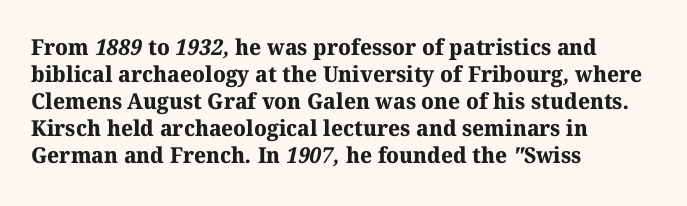
{"bold": "yes", "underline": "no", "align": "left", "line_spacing_ratio": 1.23, "letter_spacing": "normal", "letter_spacing_em": 0.0, "glyph_px": 22}
